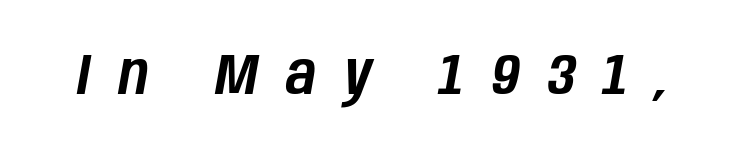
The image shows 58 px condensed type, italic (leaning right); set unusually wide letter spacing (+0.48 em), not underlined; low stroke contrast and a large x-height.
